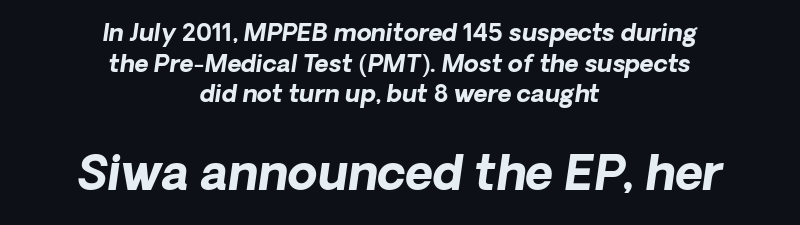
Evenly set lines give the paragraph a standard silhouette. Casual observation: everything's sitting right in the middle. Look at the bottom of the vertical strokes: they stop flat, with no serifs. Nobody touched the tracking dial on this one. This rendering features lettering with no underline.
